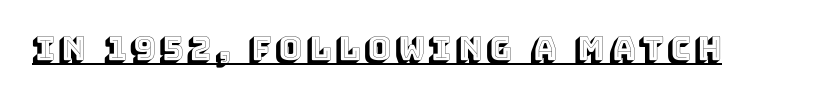
No italicization has been applied; the sample stays upright. Each letter keeps its own natural width here, so spacing adapts to shape. Is there an underline? Yes — a line sits under the letters.
